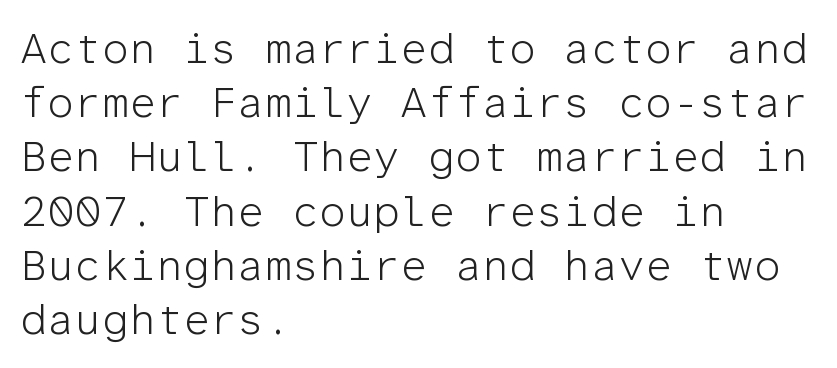
Q: Is the text bold? A: No.
Q: Is the text italic (slanted)? A: No, it is upright.
Q: Is the typeface a serif or a sans-serif typeface? A: Sans-serif.
Q: Is the text underlined? A: No.
Q: How is the paragraph aligned? A: Left-aligned.
Q: Is the spacing between letters normal or unusually wide? A: Normal.
Q: Is the spacing between lines tight, normal or loose? A: Normal.
Q: Width (condensed, normal, or wide)? A: Normal.
Q: Stroke contrast? A: Low.
Q: x-height? A: Medium.
Q: Monospaced? A: Yes.
